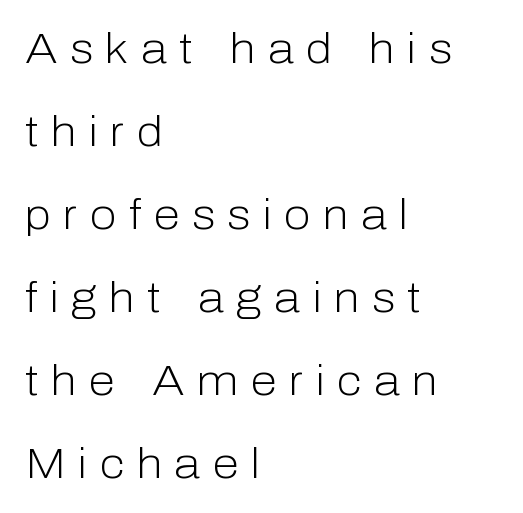
Unmarked baselines from the first word to the last. Serifs: no, the terminals of the letterforms are clean. The paragraph shown leans on its left margin. Regarding leading, the lines here are spaced well apart. The passage shown has open, widely tracked lettering throughout.
